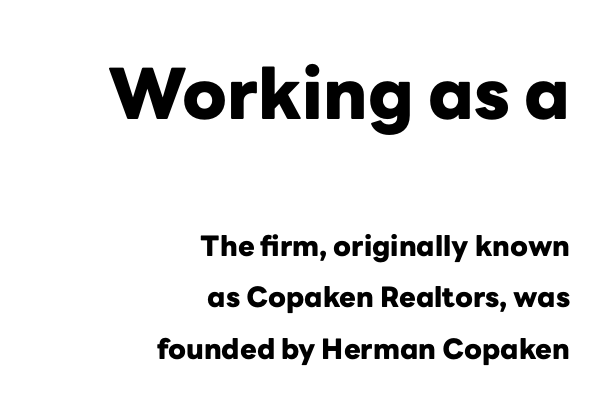
In terms of weight, the rendering is a true, heavy bold. Compared with a flush-left layout, this one pins lines to the opposite, right side. Short note: letters normally spaced. The lettering holds an erect, upright posture throughout. Does the type have serifs? No, each stem ends abruptly.
